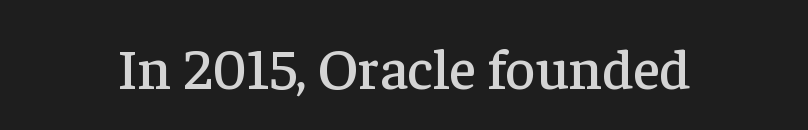
{"serif": "yes", "italic": "no", "width": "normal", "stroke_contrast": "low", "x_height": "medium", "monospaced": "no", "underline": "no", "letter_spacing": "normal", "letter_spacing_em": 0.0, "glyph_px": 58}
